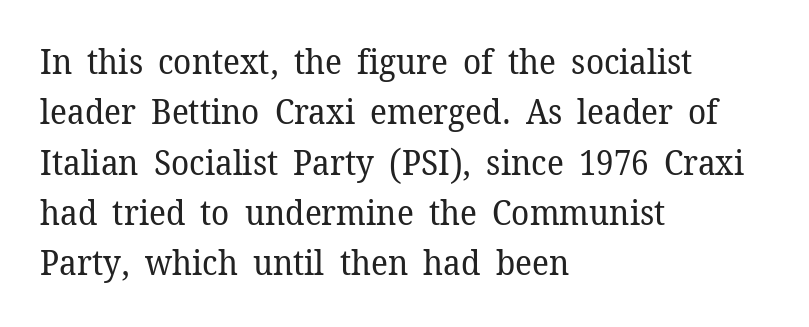
The image shows 34 px regular-weight serif type, upright; set left-aligned, normal line spacing (1.48x), normal letter spacing, not underlined; low stroke contrast and a medium x-height.
